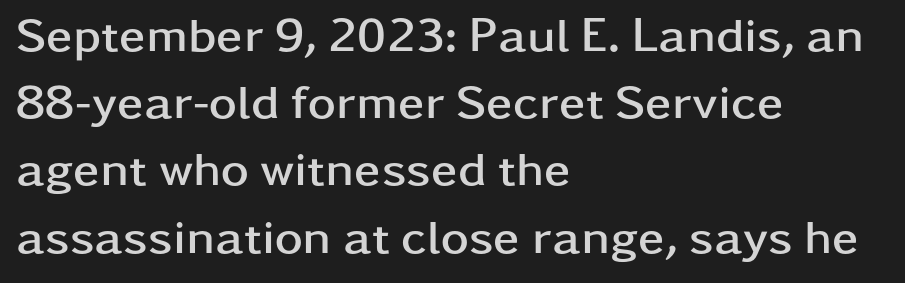
Character widths vary here, with narrow letters taking less room than wide ones. One-word summary of the alignment: left. As a designer I'd log this as weight 700, bold. You can tell it's not italic because the verticals are truly vertical. Lines of text with bare space underneath. Caption: standard tracking, unaltered.
